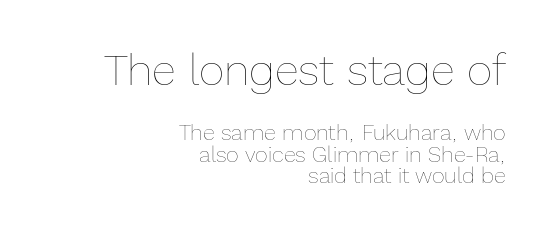
Words float on clear page, feet unadorned. Between one letter and the next there's only the usual sliver of space. Caption: face not bold, strokes unweighted. Between these two stacked blocks, the higher one wins on size. Is this a fixed-width face? No — the glyphs have proportional, varying widths. Upright lettering throughout.
